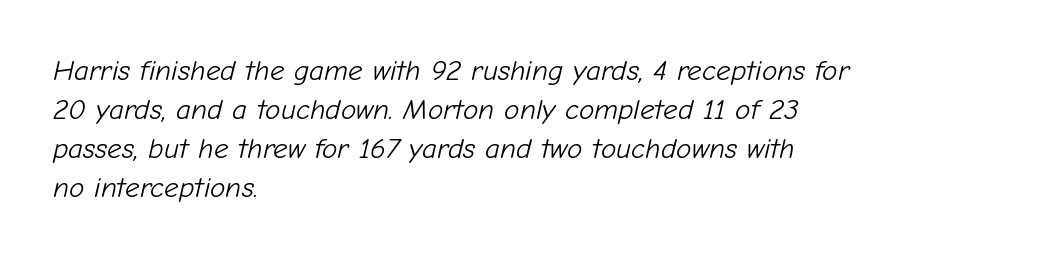
Spacing verdict: proportional, widths tailored to each character. You could call the tracking neutral — neither tight nor loose. The lines in this sample share a left origin and differ only in where they stop. The area under the type is left untouched. A light-to-regular cut is what we see here. One glance says typical: line gaps are just what's usual.
